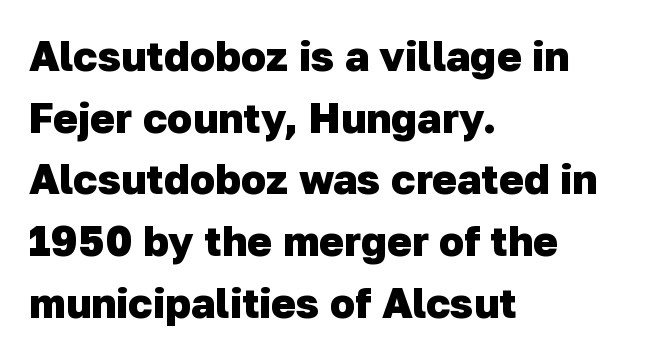
The image shows 42 px heavy sans-serif type; set left-aligned, normal line spacing (1.47x), normal letter spacing, not underlined; low stroke contrast and a medium x-height.
